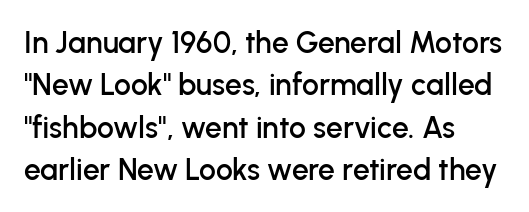
{"serif": "no", "italic": "no", "width": "normal", "stroke_contrast": "low", "x_height": "medium", "monospaced": "no", "underline": "no", "align": "left", "line_spacing": "normal", "line_spacing_ratio": 1.41, "letter_spacing": "normal", "letter_spacing_em": 0.0, "glyph_px": 30}
